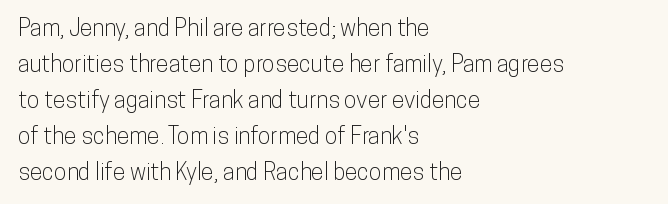
Q: Is the text italic (slanted)? A: No, it is upright.
Q: Is the text underlined? A: No.
Q: How is the paragraph aligned? A: Left-aligned.
Q: Is the spacing between letters normal or unusually wide? A: Normal.
Q: Is the spacing between lines tight, normal or loose? A: Normal.
